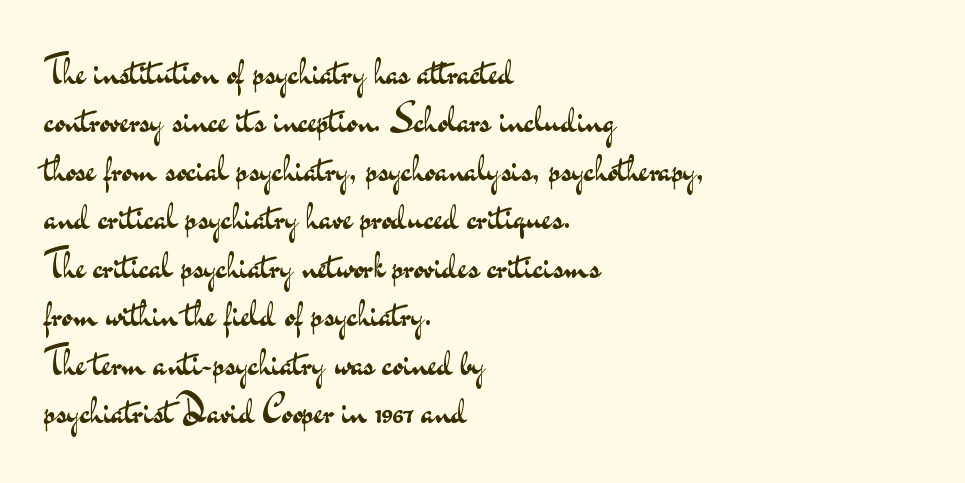
The image shows 37 px regular-weight, wide sans-serif type; set left-aligned, normal line spacing (1.31x), normal letter spacing, not underlined; medium stroke contrast and a small x-height.
